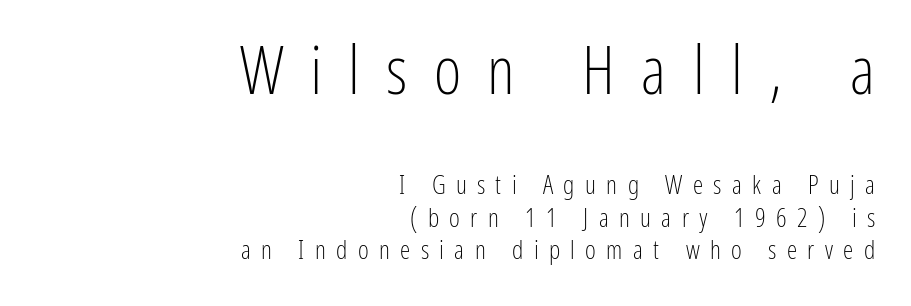
Q: Is the text bold? A: No.
Q: Is the text italic (slanted)? A: No, it is upright.
Q: Is the typeface a serif or a sans-serif typeface? A: Sans-serif.
Q: Is the text underlined? A: No.
Q: How is the paragraph aligned? A: Right-aligned.
Q: Is the spacing between letters normal or unusually wide? A: Unusually wide.
Q: Is the spacing between lines tight, normal or loose? A: Normal.
Q: Which block of text is set in a larger size, the first (top) or the second (bottom)? A: The first (top) one.
Q: Width (condensed, normal, or wide)? A: Condensed.
Q: Stroke contrast? A: Low.
Q: x-height? A: Medium.
Q: Monospaced? A: No.
